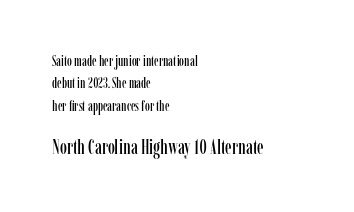
{"italic": "no", "underline": "no", "align": "left", "line_spacing": "normal", "line_spacing_ratio": 1.6, "letter_spacing": "normal", "letter_spacing_em": 0.0, "larger_block": "second", "size_ratio": 1.43, "glyph_px": 20}
